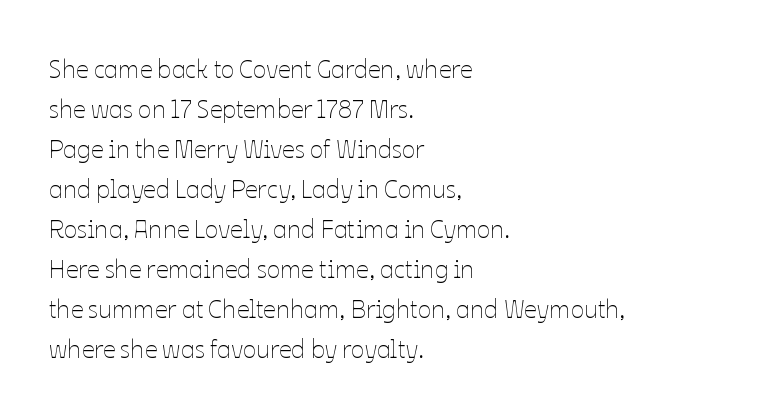
{"italic": "no", "bold": "no", "underline": "no", "align": "left", "line_spacing": "normal", "line_spacing_ratio": 1.6, "letter_spacing": "normal", "letter_spacing_em": 0.0, "glyph_px": 25}
